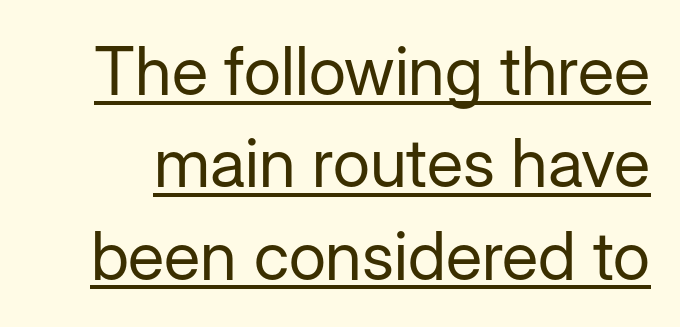
{"serif": "no", "italic": "no", "bold": "no", "weight": "regular", "width": "normal", "stroke_contrast": "low", "x_height": "medium", "monospaced": "no", "underline": "yes", "line_spacing": "normal", "line_spacing_ratio": 1.38, "letter_spacing": "normal", "letter_spacing_em": 0.0, "glyph_px": 67}
